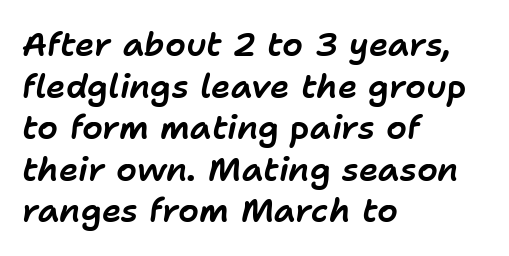
{"italic": "yes", "lean": "right", "slant_degrees": 11, "width": "normal", "stroke_contrast": "low", "x_height": "medium", "monospaced": "no", "underline": "no", "align": "left", "line_spacing": "normal", "line_spacing_ratio": 1.26, "letter_spacing": "normal", "letter_spacing_em": 0.0, "glyph_px": 33}
